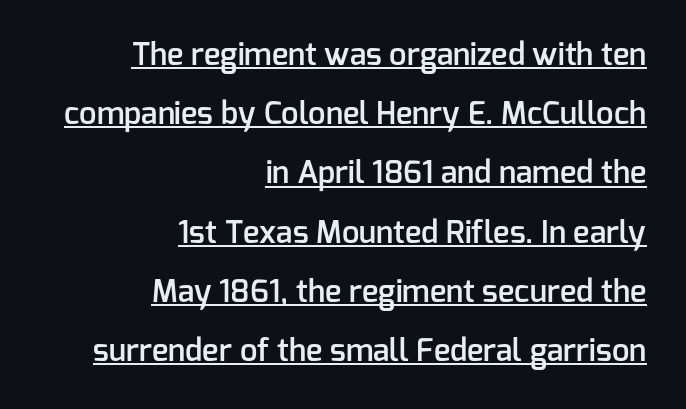
The image shows 31 px semibold sans-serif type, upright; set right-aligned, loose line spacing (1.91x), normal letter spacing, underlined; low stroke contrast and a medium x-height.
